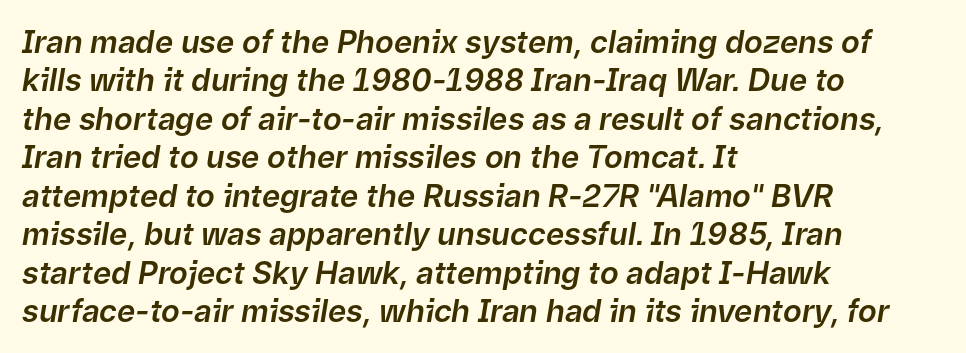
{"italic": "yes", "lean": "right", "slant_degrees": 9, "width": "normal", "stroke_contrast": "low", "x_height": "medium", "monospaced": "no", "underline": "no", "align": "left", "line_spacing_ratio": 1.24, "letter_spacing": "normal", "letter_spacing_em": 0.0, "glyph_px": 31}
